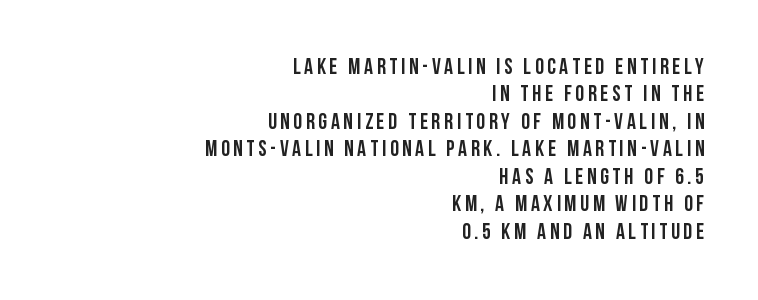
The image shows 22 px text type, upright; set right-aligned, normal line spacing (1.25x), not underlined.
